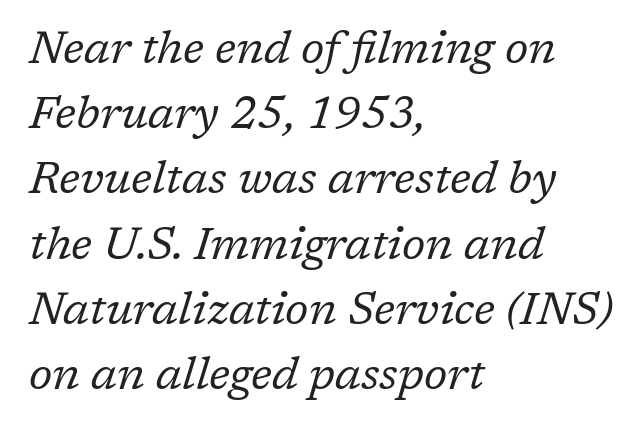
Character widths vary here, with narrow letters taking less room than wide ones. The strip under each line holds only bare page. Stem width sits at or under what a default text font uses. Honestly, the letter spacing is just normal — you wouldn't notice it. An italicized treatment has been applied to the whole sample. What kind of face is this? One with serifs.
